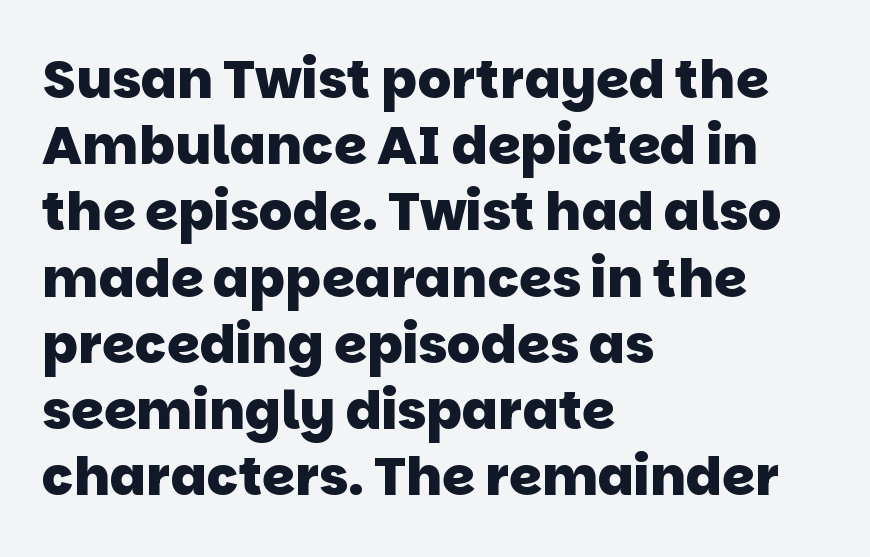
Q: Is the text bold? A: Yes.
Q: Is the typeface a serif or a sans-serif typeface? A: Sans-serif.
Q: Is the text underlined? A: No.
Q: How is the paragraph aligned? A: Left-aligned.
Q: Is the spacing between letters normal or unusually wide? A: Normal.
Q: Is the spacing between lines tight, normal or loose? A: Normal.
Q: Width (condensed, normal, or wide)? A: Normal.
Q: Stroke contrast? A: Low.
Q: x-height? A: Large.
Q: Monospaced? A: No.
